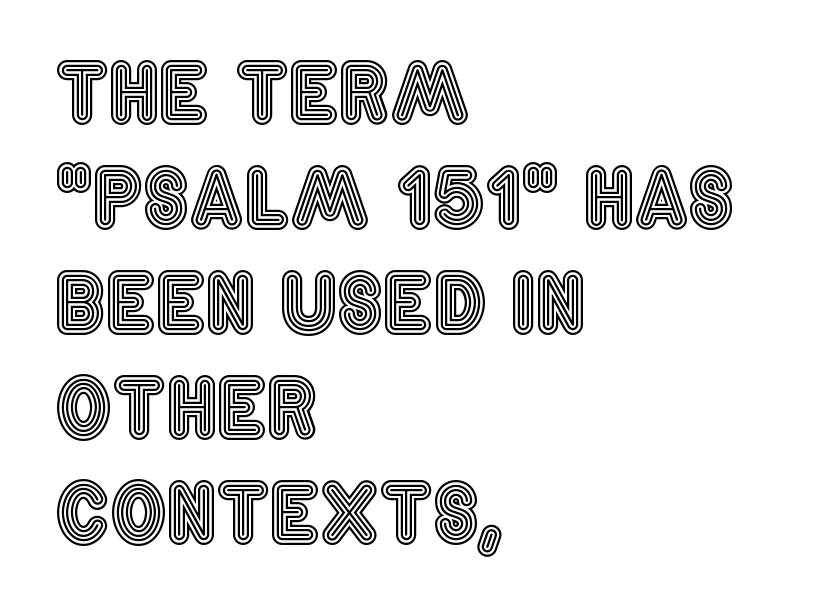
A bare baseline throughout the passage. The block of text has a typical density, with ordinary space between rows. The rendering uses natural spacing where letterforms have individual widths. In CSS terms this would be text-align: left. Tall strokes in this sample are plumb rather than angled.
